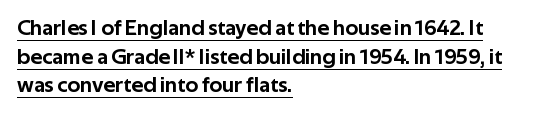
The image shows 22 px text type, upright; set left-aligned, normal line spacing (1.3x), normal letter spacing, underlined.
